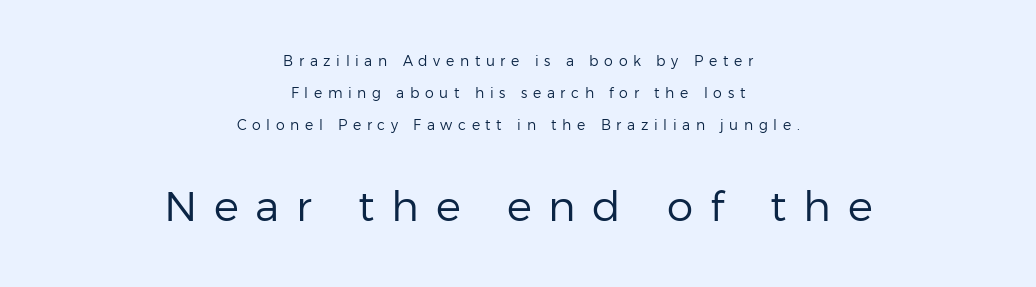
The image shows 42 px regular-weight sans-serif type, upright; set centered, loose line spacing (2.28x), unusually wide letter spacing (+0.4 em), not underlined; the second (bottom) block is 3.0x larger; low stroke contrast and a medium x-height.
